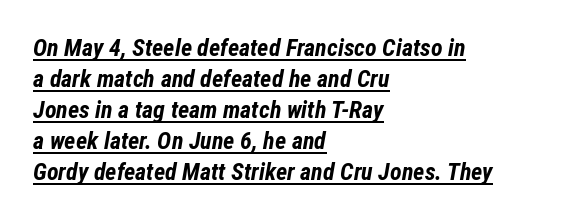
Q: Is the text bold? A: Yes.
Q: Is the text italic (slanted)? A: Yes, it leans right by about 12 degrees.
Q: Is the text underlined? A: Yes.
Q: How is the paragraph aligned? A: Left-aligned.
Q: Is the spacing between letters normal or unusually wide? A: Normal.
Q: Is the spacing between lines tight, normal or loose? A: Normal.
